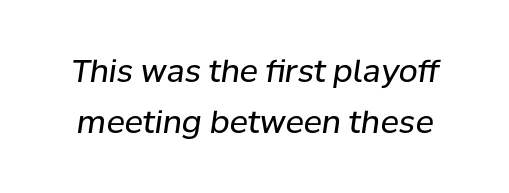
The leading is moderate, giving the passage an even texture. Has an underline been added? It has not. The letterforms sit shoulder to shoulder at normal distance. You could not count columns in this text — the font is proportionally spaced.
